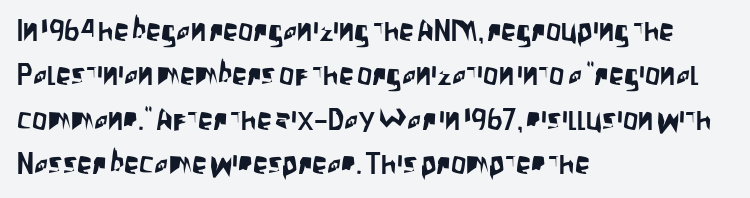
Q: Is the text italic (slanted)? A: No, it is upright.
Q: Is the typeface a serif or a sans-serif typeface? A: Sans-serif.
Q: Is the text underlined? A: No.
Q: How is the paragraph aligned? A: Left-aligned.
Q: Is the spacing between letters normal or unusually wide? A: Normal.
Q: Is the spacing between lines tight, normal or loose? A: Normal.
Q: Width (condensed, normal, or wide)? A: Condensed.
Q: Stroke contrast? A: Low.
Q: x-height? A: Large.
Q: Monospaced? A: No.
